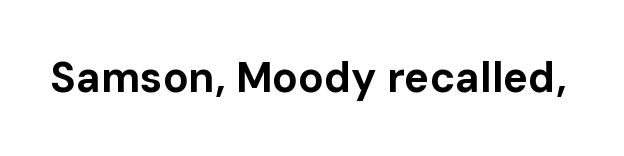
Q: Is the text bold? A: Yes.
Q: Is the text italic (slanted)? A: No, it is upright.
Q: Is the typeface a serif or a sans-serif typeface? A: Sans-serif.
Q: Is the text underlined? A: No.
Q: Is the spacing between letters normal or unusually wide? A: Normal.
Q: Width (condensed, normal, or wide)? A: Normal.
Q: Stroke contrast? A: Low.
Q: x-height? A: Medium.
Q: Monospaced? A: No.
